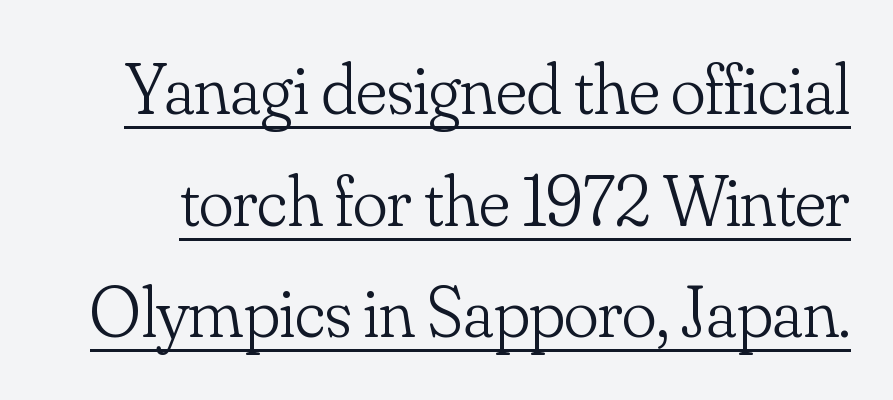
The image shows 72 px light serif type, upright; set normal line spacing (1.55x), normal letter spacing, underlined; low stroke contrast and a small x-height.
